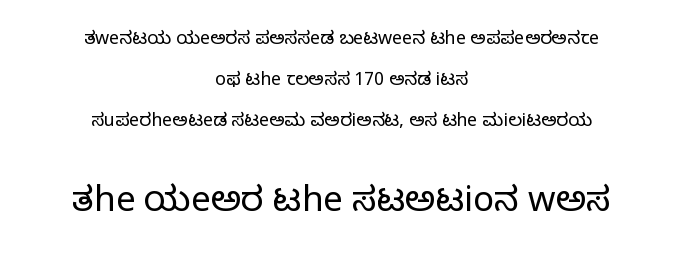
Q: Is the text bold? A: No.
Q: Is the text italic (slanted)? A: No, it is upright.
Q: Is the typeface a serif or a sans-serif typeface? A: Sans-serif.
Q: Is the text underlined? A: No.
Q: How is the paragraph aligned? A: Centered.
Q: Is the spacing between letters normal or unusually wide? A: Normal.
Q: Is the spacing between lines tight, normal or loose? A: Loose.
Q: Which block of text is set in a larger size, the first (top) or the second (bottom)? A: The second (bottom) one.
Q: Width (condensed, normal, or wide)? A: Normal.
Q: Stroke contrast? A: Low.
Q: x-height? A: Medium.
Q: Monospaced? A: No.
